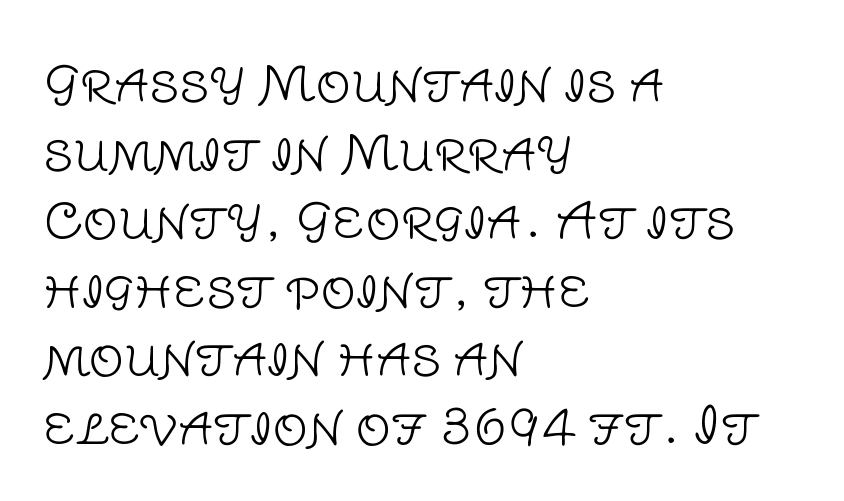
The image shows 49 px light sans-serif type; set left-aligned, normal line spacing (1.4x), normal letter spacing, not underlined; low stroke contrast and a large x-height.
